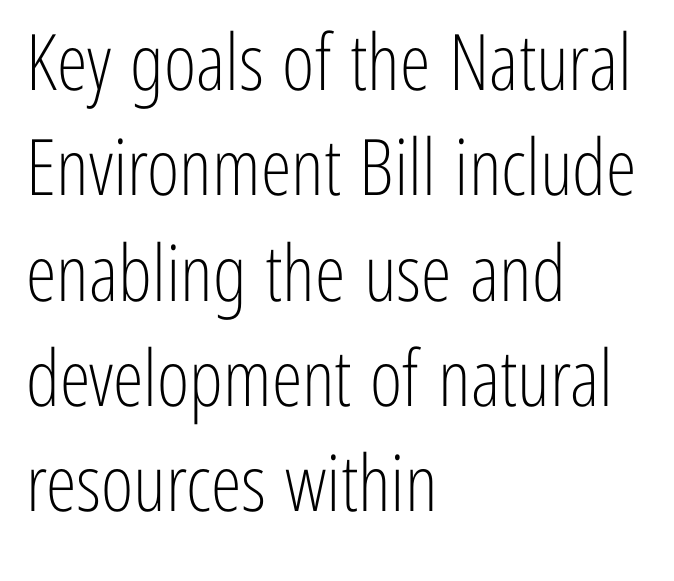
Q: Is the text bold? A: No.
Q: Is the text italic (slanted)? A: No, it is upright.
Q: Is the typeface a serif or a sans-serif typeface? A: Sans-serif.
Q: Is the text underlined? A: No.
Q: How is the paragraph aligned? A: Left-aligned.
Q: Is the spacing between letters normal or unusually wide? A: Normal.
Q: Is the spacing between lines tight, normal or loose? A: Normal.
Q: Width (condensed, normal, or wide)? A: Condensed.
Q: Stroke contrast? A: Low.
Q: x-height? A: Medium.
Q: Monospaced? A: No.
